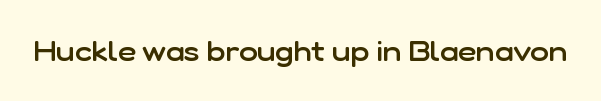
{"serif": "no", "italic": "no", "bold": "semi", "weight": "semibold", "width": "normal", "stroke_contrast": "low", "x_height": "medium", "monospaced": "no", "underline": "no", "letter_spacing": "normal", "letter_spacing_em": 0.0, "glyph_px": 28}
